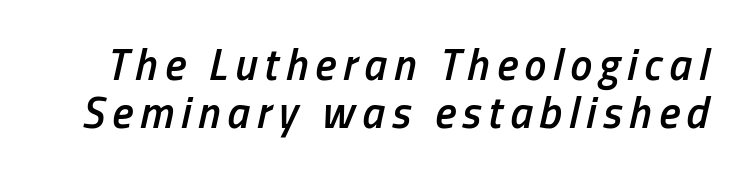
Is this a fixed-width face? No — the glyphs have proportional, varying widths. Closely set lines give the paragraph a compact silhouette. The baseline area is clear. Designer's note — italics engaged. Heft: intermediate — a semibold.
